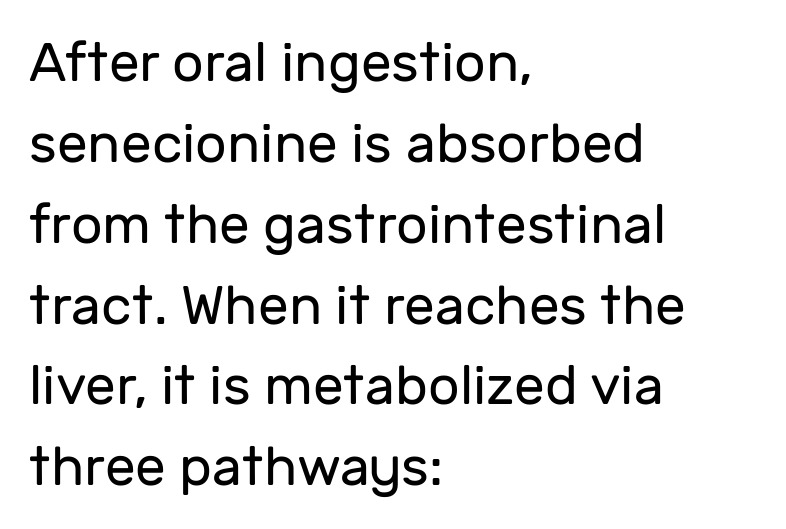
Between one letter and the next there's only the usual sliver of space. A normal amount of white space separates one row of letters from the next. The passage shown is typed in a proportional face where columns would drift. The space directly below the letters is spotless. Heft: none added — not bold. Observe the absence of serifs on each vertical stroke in this sample.
